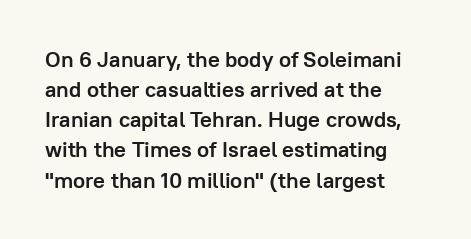
Q: Is the text bold? A: Yes.
Q: Is the text italic (slanted)? A: No, it is upright.
Q: Is the text underlined? A: No.
Q: How is the paragraph aligned? A: Left-aligned.
Q: Is the spacing between letters normal or unusually wide? A: Normal.
Q: Is the spacing between lines tight, normal or loose? A: Normal.
